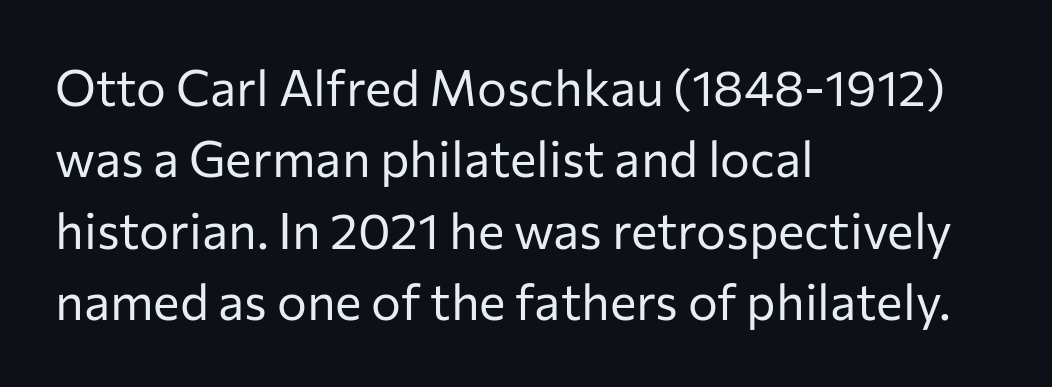
Q: Is the text bold? A: No.
Q: Is the text italic (slanted)? A: No, it is upright.
Q: Is the typeface a serif or a sans-serif typeface? A: Sans-serif.
Q: Is the text underlined? A: No.
Q: How is the paragraph aligned? A: Left-aligned.
Q: Is the spacing between letters normal or unusually wide? A: Normal.
Q: Is the spacing between lines tight, normal or loose? A: Normal.
Q: Width (condensed, normal, or wide)? A: Normal.
Q: Stroke contrast? A: Low.
Q: x-height? A: Medium.
Q: Monospaced? A: No.
